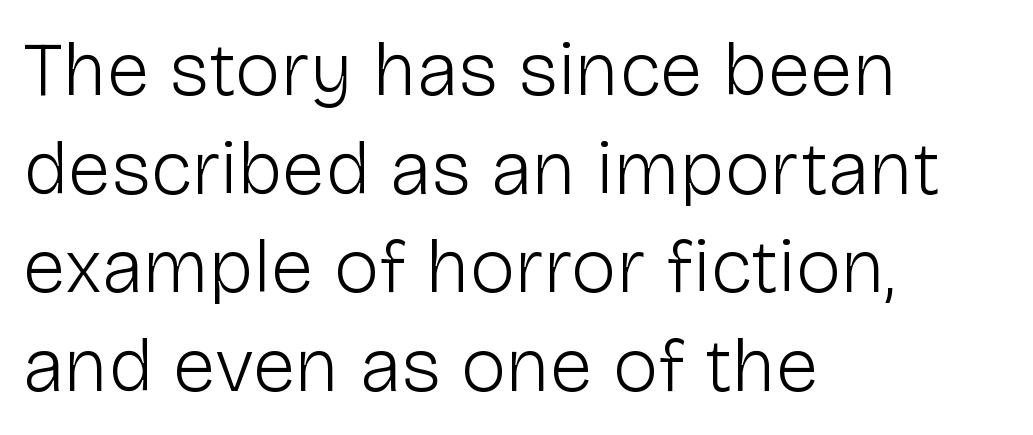
Q: Is the text bold? A: No.
Q: Is the text italic (slanted)? A: No, it is upright.
Q: Is the typeface a serif or a sans-serif typeface? A: Sans-serif.
Q: Is the text underlined? A: No.
Q: How is the paragraph aligned? A: Left-aligned.
Q: Is the spacing between letters normal or unusually wide? A: Normal.
Q: Is the spacing between lines tight, normal or loose? A: Normal.
Q: Width (condensed, normal, or wide)? A: Normal.
Q: Stroke contrast? A: Low.
Q: x-height? A: Medium.
Q: Monospaced? A: No.
